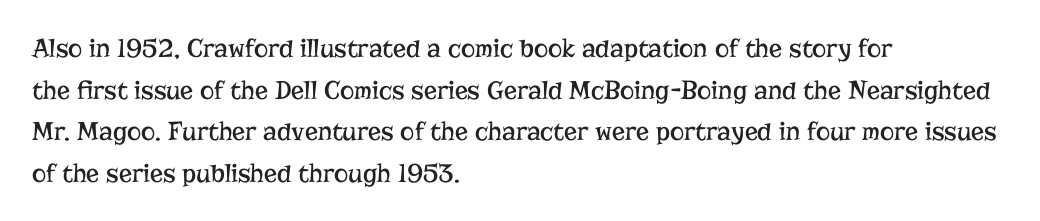
{"italic": "no", "bold": "no", "underline": "no", "align": "left", "line_spacing": "normal", "line_spacing_ratio": 1.54, "letter_spacing": "normal", "letter_spacing_em": 0.0, "glyph_px": 27}
